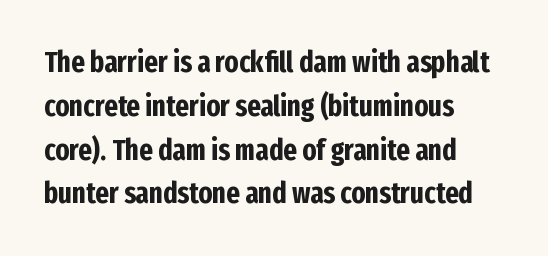
The image shows 29 px bold, condensed sans-serif type, upright; set left-aligned, normal line spacing (1.51x), normal letter spacing, not underlined; low stroke contrast and a medium x-height.
